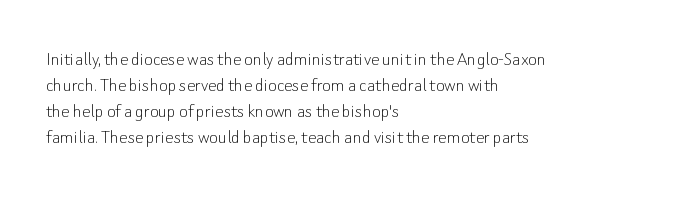
The image shows 21 px text type, upright; set left-aligned, line spacing 1.24x, normal letter spacing, not underlined.
